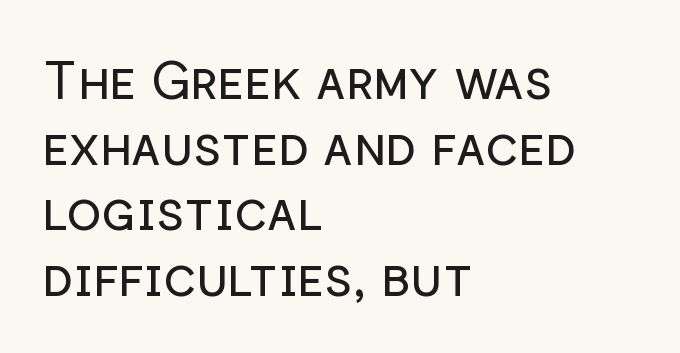
The image shows 52 px regular-weight sans-serif type, upright; set left-aligned, normal line spacing (1.26x), normal letter spacing, not underlined; low stroke contrast and a medium x-height.
